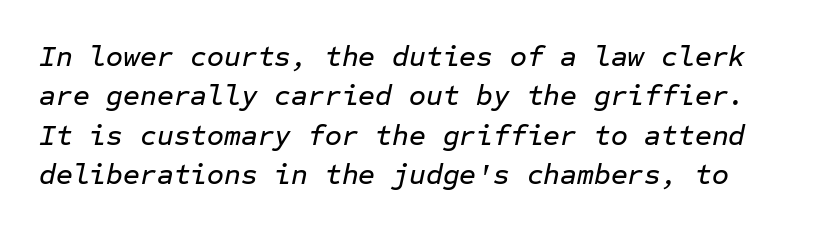
The image shows 29 px text type, italic (leaning right), monospaced; set normal line spacing (1.36x), normal letter spacing, not underlined; low stroke contrast and a medium x-height.
